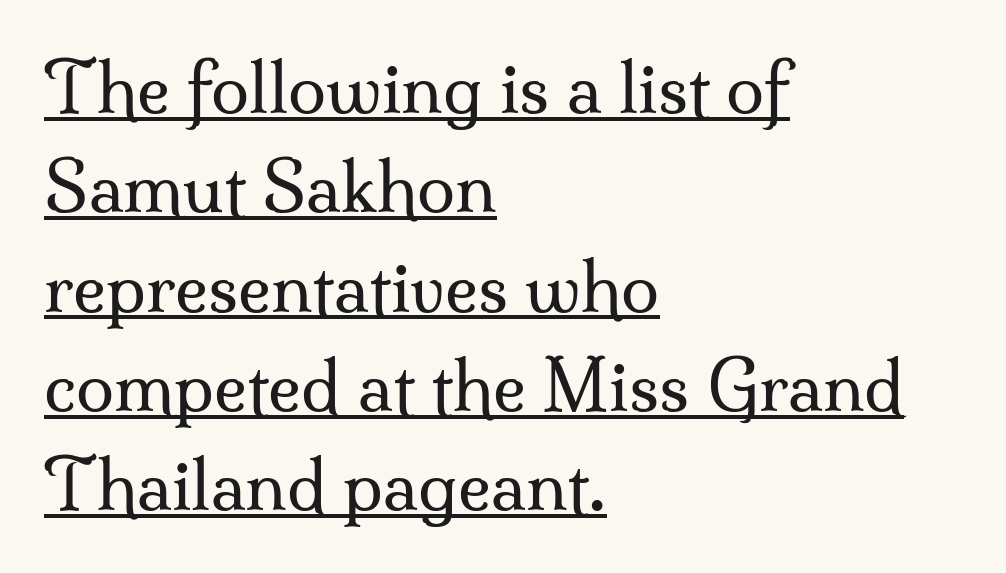
Vertical stems look standard width or narrower in stroke. Character widths vary here, with narrow letters taking less room than wide ones. A typesetter would label this face a serif. Spacing between characters is what you'd get straight out of the box.
